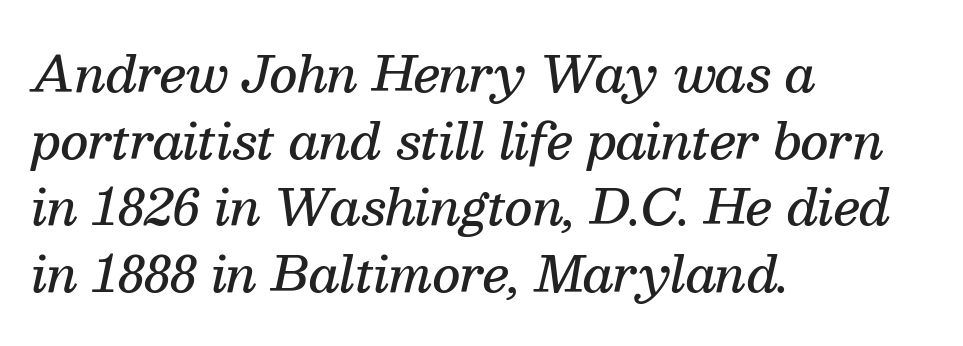
Q: Is the text bold? A: Semi-bold.
Q: Is the text italic (slanted)? A: Yes, it leans right by about 13 degrees.
Q: Is the typeface a serif or a sans-serif typeface? A: Serif.
Q: Is the text underlined? A: No.
Q: How is the paragraph aligned? A: Left-aligned.
Q: Is the spacing between letters normal or unusually wide? A: Normal.
Q: Is the spacing between lines tight, normal or loose? A: Normal.
Q: Width (condensed, normal, or wide)? A: Normal.
Q: Stroke contrast? A: Medium.
Q: x-height? A: Medium.
Q: Monospaced? A: No.
